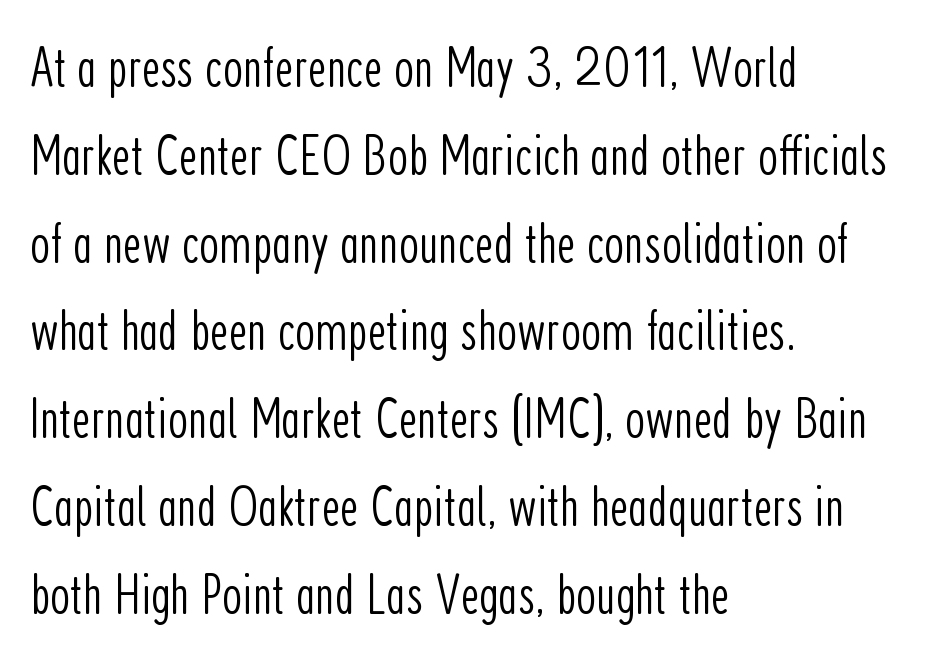
The image shows 57 px light, condensed sans-serif type, upright; set left-aligned, normal line spacing (1.54x), normal letter spacing, not underlined; low stroke contrast and a medium x-height.
